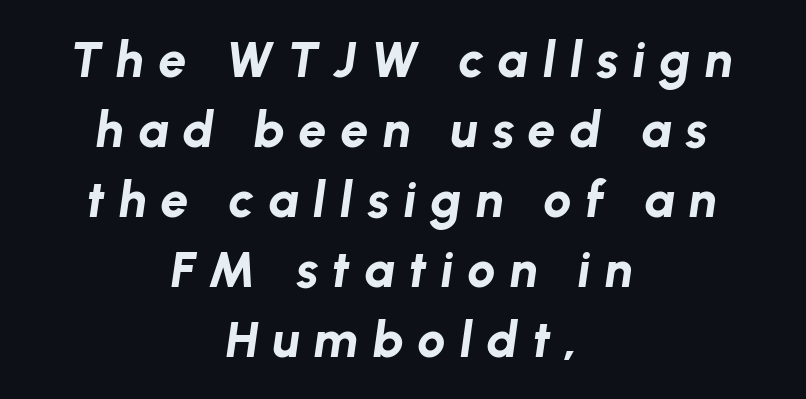
The image shows 50 px bold type, italic (leaning right); set centered, normal line spacing (1.4x), unusually wide letter spacing (+0.28 em), not underlined; low stroke contrast and a medium x-height.
